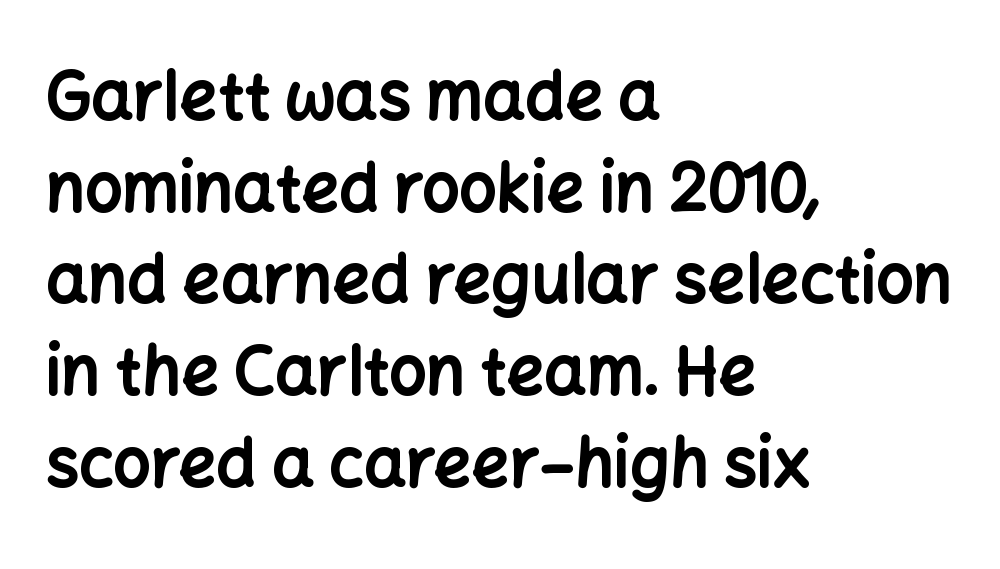
The image shows 66 px bold sans-serif type, upright; set left-aligned, normal line spacing (1.39x), normal letter spacing, not underlined; low stroke contrast and a medium x-height.
